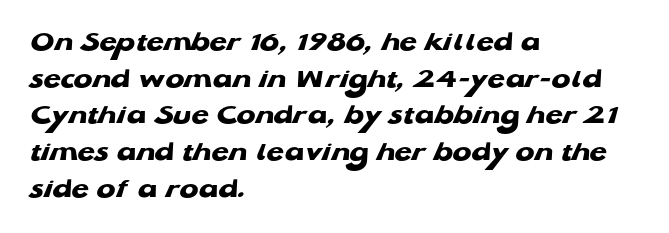
Spacing between characters is what you'd get straight out of the box. You can tell from the bare stems that sans-serif type was used. The string is rendered with underlining switched off. Here the designer chose a conventional face with non-uniform glyph widths. Leftover space on each line is placed entirely after the last word. The typesetting leans heavy: a genuine bold.
